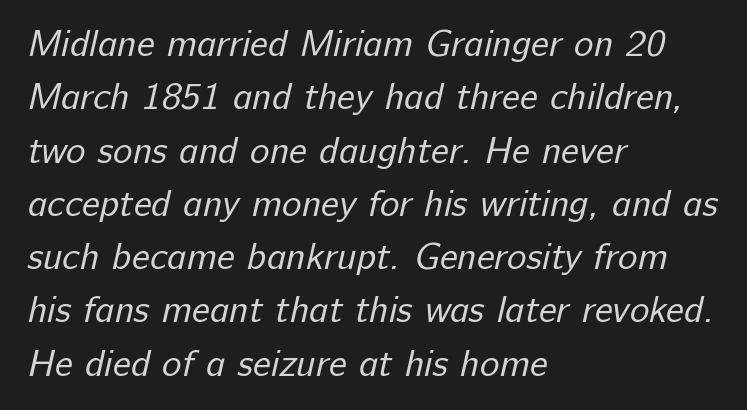
{"serif": "no", "bold": "no", "weight": "regular", "width": "normal", "stroke_contrast": "low", "x_height": "medium", "monospaced": "no", "underline": "no", "align": "left", "line_spacing": "normal", "line_spacing_ratio": 1.44, "letter_spacing": "normal", "letter_spacing_em": 0.0, "glyph_px": 37}
